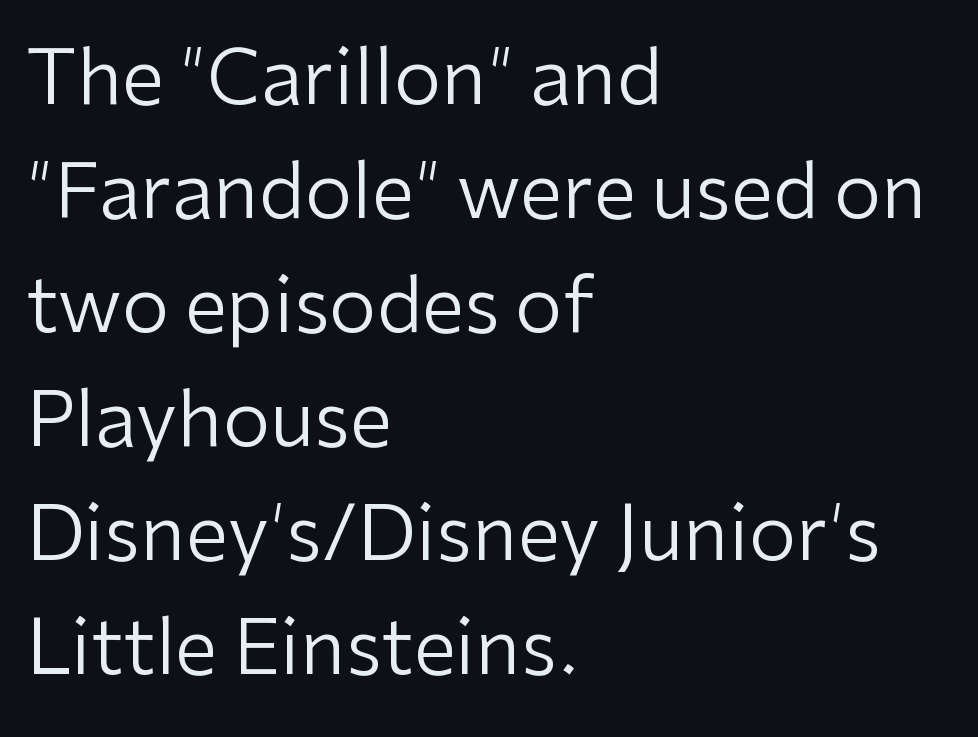
The image shows 76 px regular-weight sans-serif type, upright; set left-aligned, normal line spacing (1.5x), normal letter spacing, not underlined; low stroke contrast and a medium x-height.
